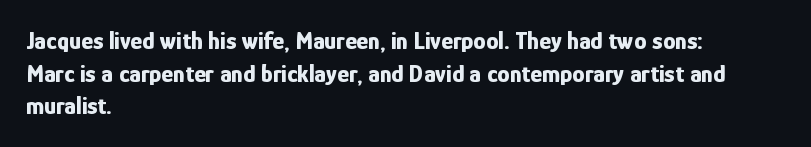
You could call the tracking neutral — neither tight nor loose. Ordinary non-slanted type is in use. Heavy, bold letterforms. Does the copy run flush right? No — it runs flush left. Regular leading.
